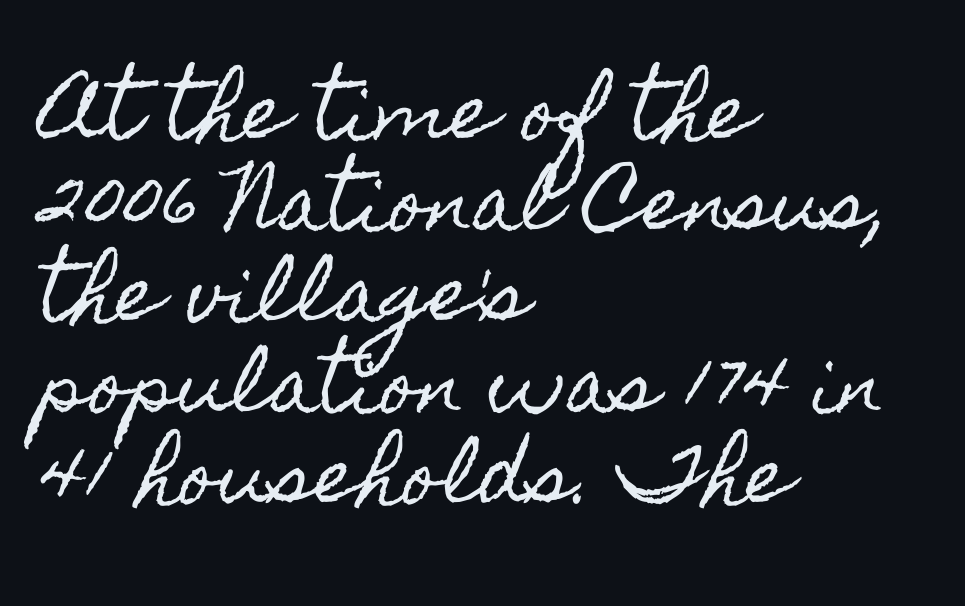
{"width": "condensed", "x_height": "small", "monospaced": "no", "underline": "no", "align": "left", "line_spacing_ratio": 1.23, "letter_spacing": "normal", "letter_spacing_em": 0.0, "glyph_px": 74}
